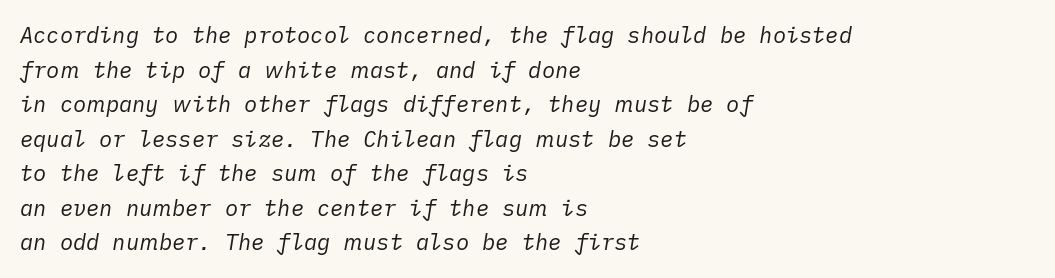
Horizontal bands of white between lines are of average thickness. Reading down the block, your eye returns to a fixed left position each line. Here the glyphs are tracked normally, forming tight word shapes. The face used here has a pronounced slope to its letters.
